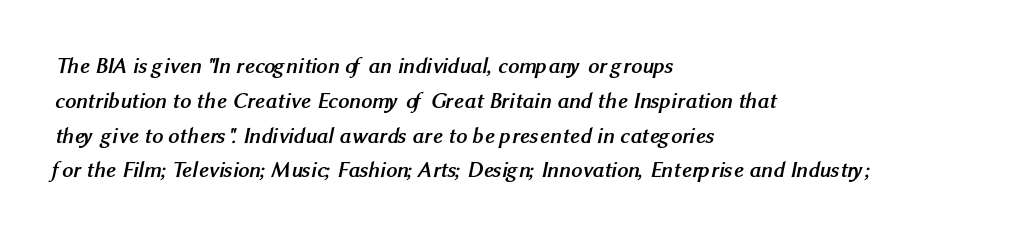
The image shows 22 px bold type; set left-aligned, normal line spacing (1.58x), normal letter spacing, not underlined.
